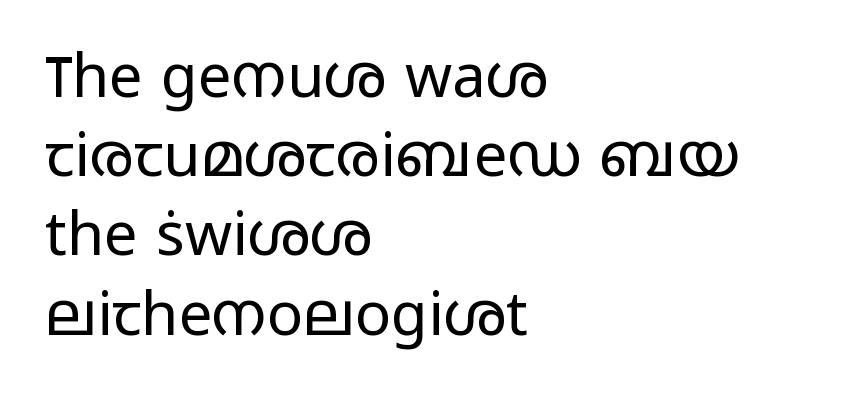
{"serif": "no", "italic": "no", "bold": "no", "weight": "regular", "width": "wide", "stroke_contrast": "low", "x_height": "medium", "monospaced": "no", "underline": "no", "align": "left", "line_spacing": "normal", "line_spacing_ratio": 1.32, "letter_spacing": "normal", "letter_spacing_em": 0.0, "glyph_px": 60}
